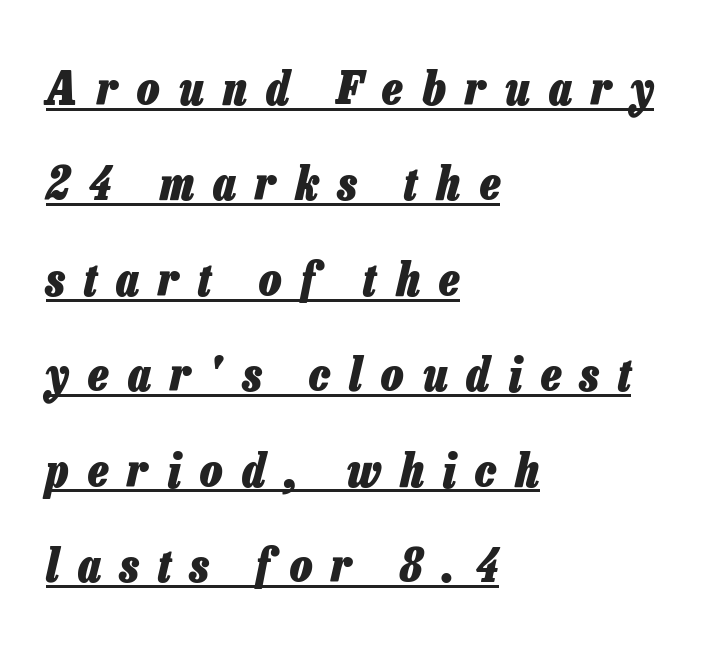
The image shows 47 px heavy, condensed type, italic (leaning right); set left-aligned, loose line spacing (2.03x), unusually wide letter spacing (+0.41 em), underlined; low stroke contrast and a medium x-height.
